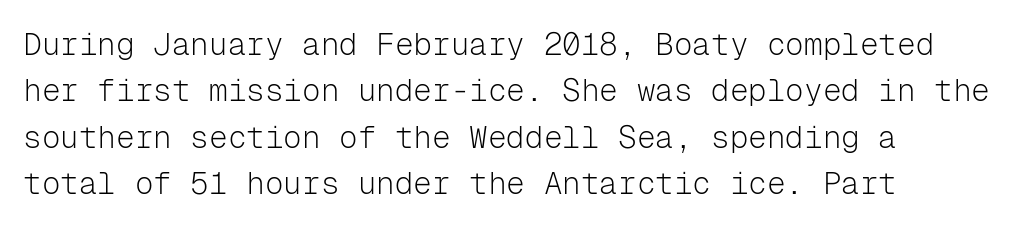
{"serif": "no", "italic": "no", "bold": "no", "weight": "light", "width": "normal", "stroke_contrast": "low", "x_height": "medium", "monospaced": "yes", "underline": "no", "align": "left", "line_spacing": "normal", "line_spacing_ratio": 1.5, "letter_spacing": "normal", "letter_spacing_em": 0.0, "glyph_px": 31}
